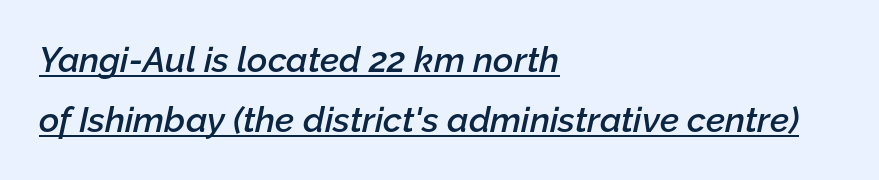
Q: Is the text bold? A: Semi-bold.
Q: Is the text italic (slanted)? A: Yes, it leans right by about 12 degrees.
Q: Is the text underlined? A: Yes.
Q: How is the paragraph aligned? A: Left-aligned.
Q: Is the spacing between letters normal or unusually wide? A: Normal.
Q: Width (condensed, normal, or wide)? A: Normal.
Q: Stroke contrast? A: Low.
Q: x-height? A: Medium.
Q: Monospaced? A: No.
